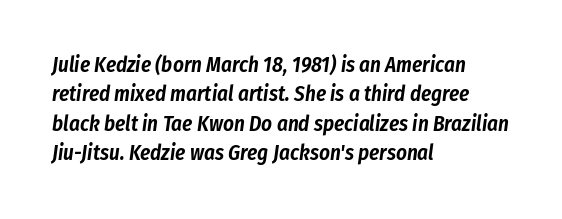
The image shows 21 px text type, italic (leaning right); set left-aligned, normal line spacing (1.4x), normal letter spacing, not underlined.
